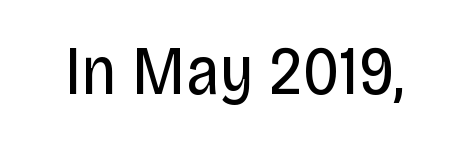
I'd call this a sans setting — the letters go barefoot. How are the letters spaced? Ordinarily, with no added tracking. Posture: straight, roman, zero tilt. The rendering uses natural spacing where letterforms have individual widths. A clean baseline with only descenders dipping below it. Is this a heavy cut? Hardly; it is regular or lighter.
